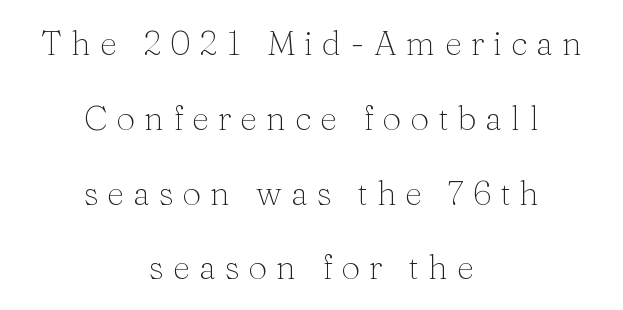
{"serif": "yes", "italic": "no", "bold": "no", "weight": "light", "width": "normal", "stroke_contrast": "medium", "x_height": "medium", "monospaced": "no", "underline": "no", "align": "center", "line_spacing": "loose", "line_spacing_ratio": 2.2, "letter_spacing": "wide", "letter_spacing_em": 0.26, "glyph_px": 34}
